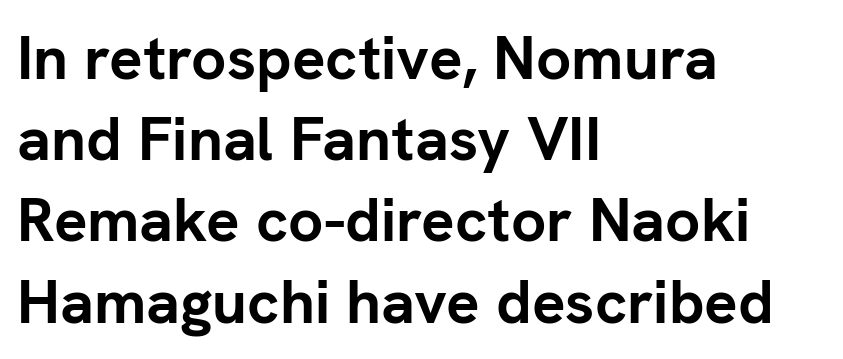
Summary of vertical rhythm: regular, with standard interline spacing. Each line starts at the same left margin while the right side varies. These lines are composed in type without serifs. Every character sits straight up, as roman type does.
